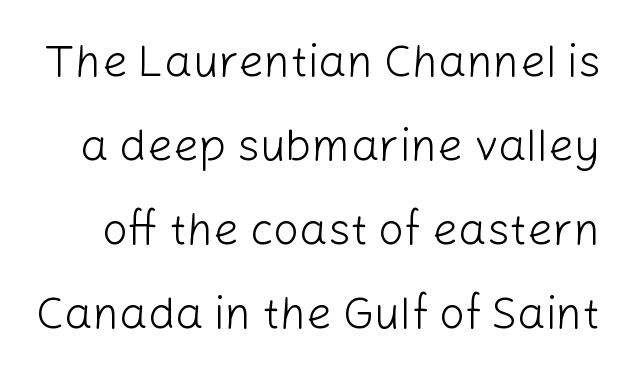
{"serif": "no", "italic": "no", "bold": "no", "weight": "light", "width": "normal", "stroke_contrast": "low", "x_height": "medium", "monospaced": "no", "underline": "no", "line_spacing_ratio": 1.87, "letter_spacing": "normal", "letter_spacing_em": 0.0, "glyph_px": 45}
